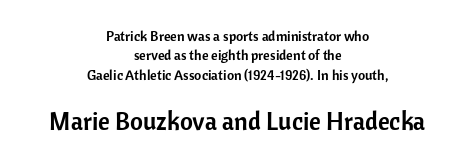
Look at the glyph heights: the lower group is clearly the bigger setting. You could call the tracking neutral — neither tight nor loose. Compared with a flush-left layout, this one balances lines on the center instead. When letters stand straight like this, we call the style roman or upright. Evenly set lines give the paragraph a standard silhouette. A bare baseline throughout the passage.
